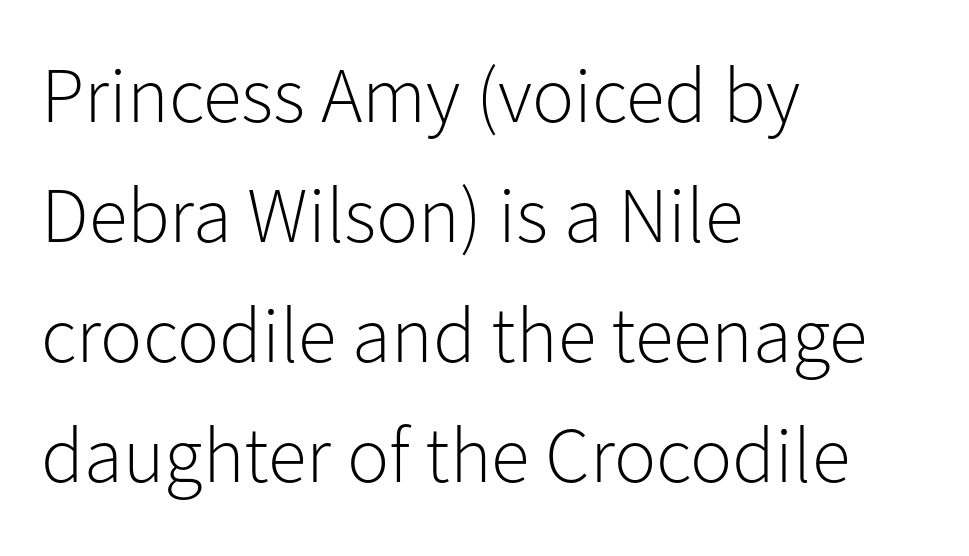
Q: Is the text bold? A: No.
Q: Is the text italic (slanted)? A: No, it is upright.
Q: Is the typeface a serif or a sans-serif typeface? A: Sans-serif.
Q: Is the text underlined? A: No.
Q: How is the paragraph aligned? A: Left-aligned.
Q: Is the spacing between letters normal or unusually wide? A: Normal.
Q: Is the spacing between lines tight, normal or loose? A: Normal.
Q: Width (condensed, normal, or wide)? A: Normal.
Q: Stroke contrast? A: Low.
Q: x-height? A: Medium.
Q: Monospaced? A: No.
